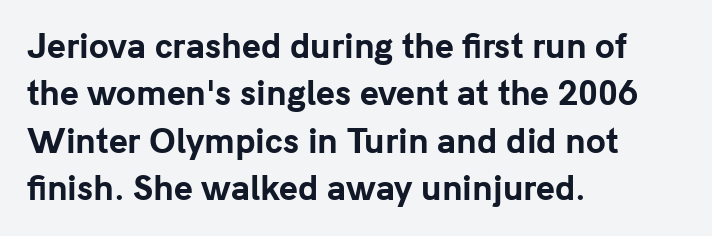
The passage shown is emphatically bold. Spacing between characters is what you'd get straight out of the box. Honestly, the row spacing looks completely unremarkable. No italicization has been applied; the sample stays upright.
